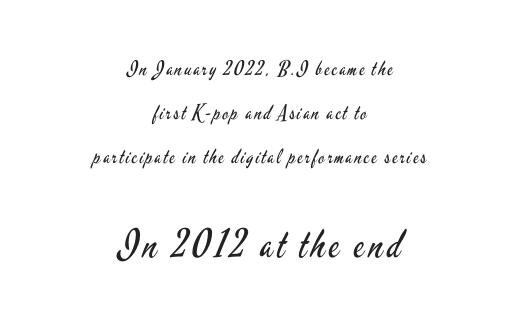
{"serif": "no", "bold": "no", "weight": "regular", "width": "condensed", "stroke_contrast": "low", "x_height": "small", "monospaced": "no", "underline": "no", "align": "center", "line_spacing": "loose", "line_spacing_ratio": 2.2, "larger_block": "second", "size_ratio": 1.95, "glyph_px": 39}
